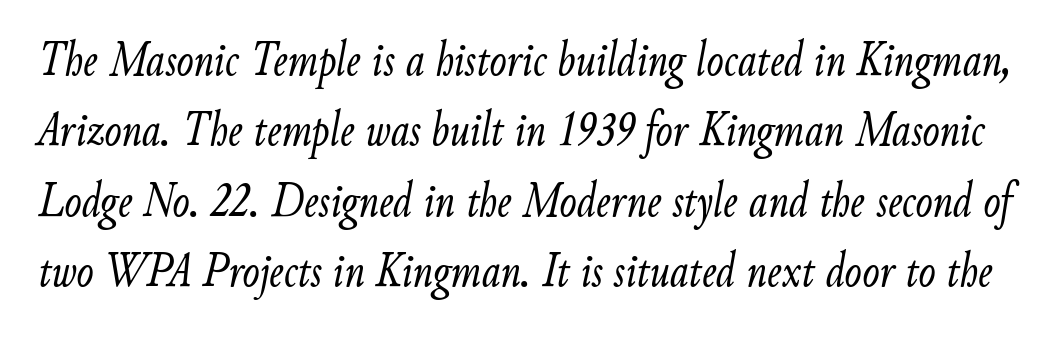
Q: Is the text bold? A: No.
Q: Is the text italic (slanted)? A: Yes, it leans right by about 9 degrees.
Q: Is the text underlined? A: No.
Q: Is the spacing between letters normal or unusually wide? A: Normal.
Q: Is the spacing between lines tight, normal or loose? A: Normal.
Q: Width (condensed, normal, or wide)? A: Condensed.
Q: Stroke contrast? A: Low.
Q: x-height? A: Small.
Q: Monospaced? A: No.
